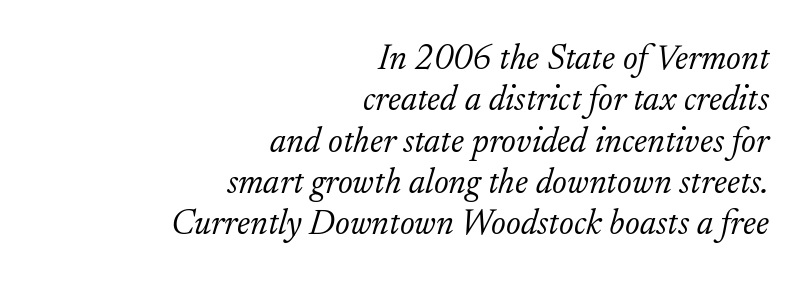
{"serif": "yes", "italic": "yes", "lean": "right", "slant_degrees": 17, "bold": "no", "weight": "light", "width": "normal", "stroke_contrast": "low", "x_height": "small", "monospaced": "no", "underline": "no", "align": "right", "line_spacing_ratio": 1.18, "letter_spacing": "normal", "letter_spacing_em": 0.0, "glyph_px": 35}
